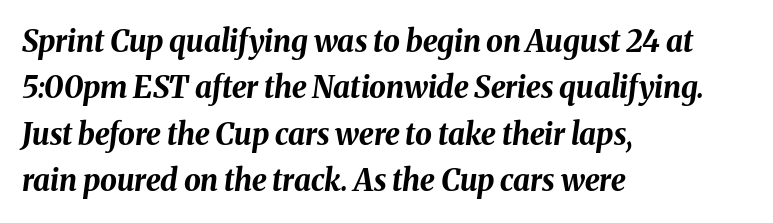
You'd pick this weight for a headline — it's a proper bold. Proportional: the letters do not fall into vertical columns. A bare baseline throughout the passage. The rendering uses a moderate line-height, typical for paragraphs. The passage shown has conventional tracking throughout.
